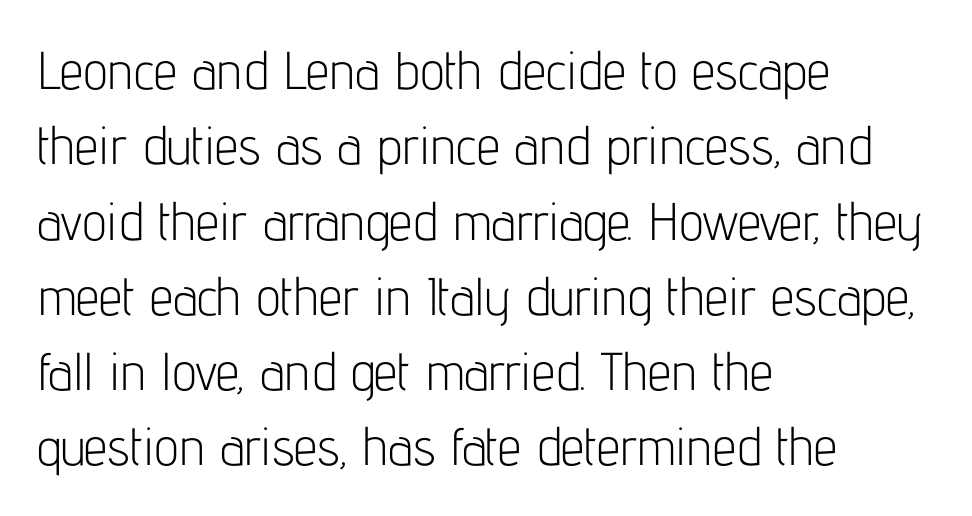
Q: Is the text bold? A: No.
Q: Is the text italic (slanted)? A: No, it is upright.
Q: Is the typeface a serif or a sans-serif typeface? A: Sans-serif.
Q: Is the text underlined? A: No.
Q: How is the paragraph aligned? A: Left-aligned.
Q: Is the spacing between letters normal or unusually wide? A: Normal.
Q: Is the spacing between lines tight, normal or loose? A: Normal.
Q: Width (condensed, normal, or wide)? A: Condensed.
Q: Stroke contrast? A: Low.
Q: x-height? A: Medium.
Q: Monospaced? A: No.
